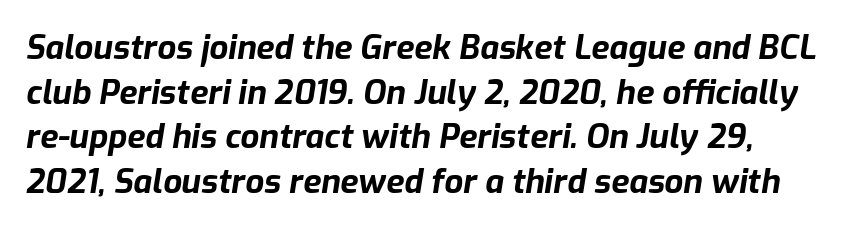
Quick note: italic. One glance says typical: line gaps are just what's usual. Is the letter spacing exaggerated? No — it looks like the ordinary default. The rendering uses a bold face; every stroke is thick and dark. A typesetter would call this proportional, since set widths differ per character. The gap between lines stays unmarked.
